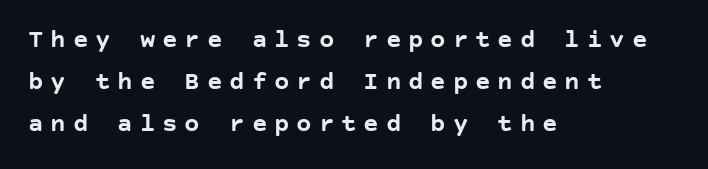
{"italic": "no", "bold": "yes", "underline": "no", "align": "left", "line_spacing": "normal", "line_spacing_ratio": 1.62, "letter_spacing": "wide", "letter_spacing_em": 0.26, "glyph_px": 26}
